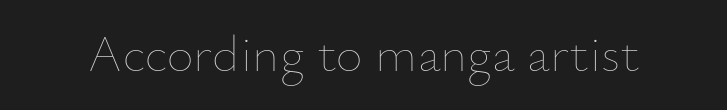
A typesetter would call this proportional, since set widths differ per character. The words here are not underlined. This is the regular roman posture of the typeface. These glyphs show unthickened strokes, regular width or finer.
